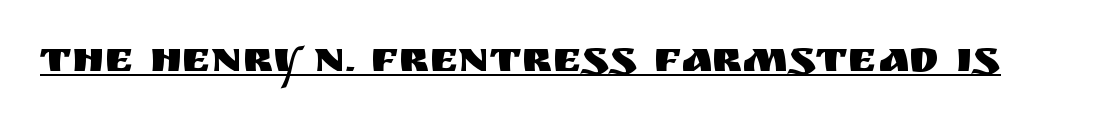
{"serif": "no", "italic": "no", "width": "normal", "stroke_contrast": "medium", "x_height": "large", "monospaced": "no", "underline": "yes", "letter_spacing": "normal", "letter_spacing_em": 0.0, "glyph_px": 44}
